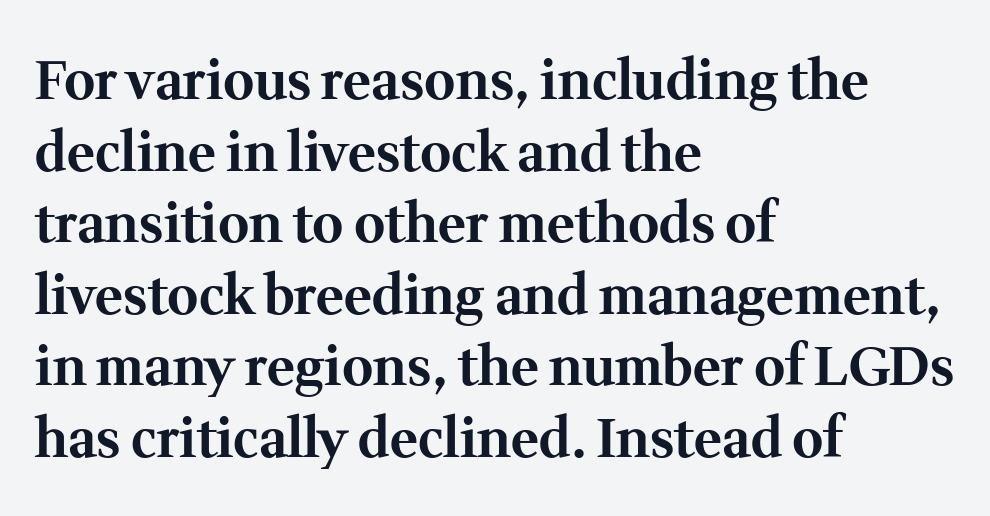
{"serif": "yes", "italic": "no", "bold": "yes", "weight": "bold", "width": "normal", "stroke_contrast": "medium", "x_height": "medium", "monospaced": "no", "underline": "no", "align": "left", "line_spacing": "normal", "line_spacing_ratio": 1.35, "letter_spacing": "normal", "letter_spacing_em": 0.0, "glyph_px": 53}
